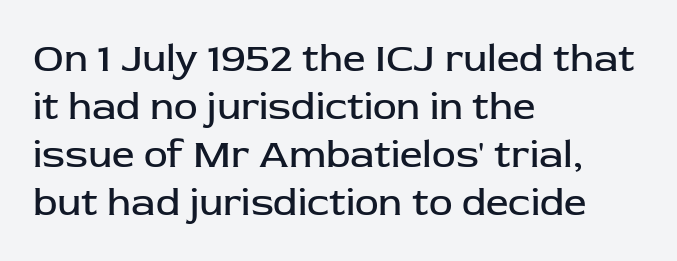
{"serif": "no", "italic": "no", "bold": "no", "weight": "regular", "width": "normal", "stroke_contrast": "low", "x_height": "medium", "monospaced": "no", "underline": "no", "align": "left", "line_spacing_ratio": 1.2, "letter_spacing": "normal", "letter_spacing_em": 0.0, "glyph_px": 40}
